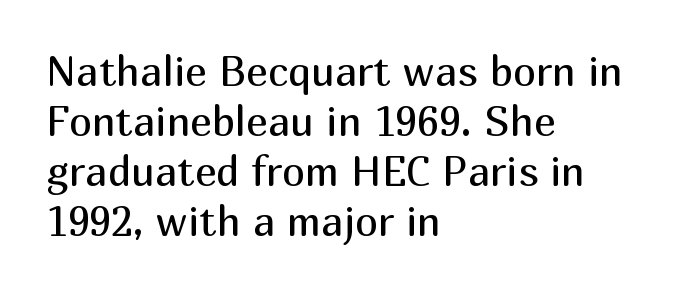
The lines are quadded left. Ascenders rise straight up at ninety degrees. Any mark beneath the type? The region is blank. Heaviness? Minimal to ordinary, like unemphasized prose. No extra tracking has been applied to these lines.
